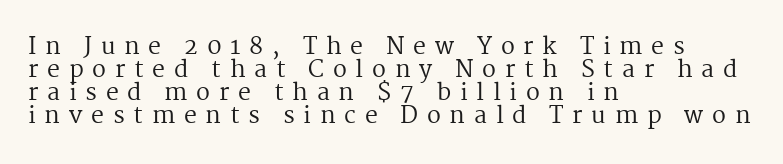
Horizontal bands of white between lines are thin slivers. Unbolded letterforms with no extra heft. Upright lettering throughout. The compositor pushed each line to the left boundary.
